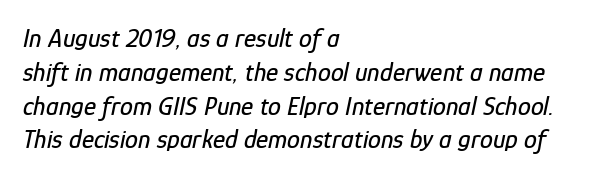
Every character sits at an angle, as italics do. All the whitespace from short lines collects on the right. Bare-footed words on every line. This sample uses plain, unmodified letter spacing. Evenly set lines give the paragraph a standard silhouette.
